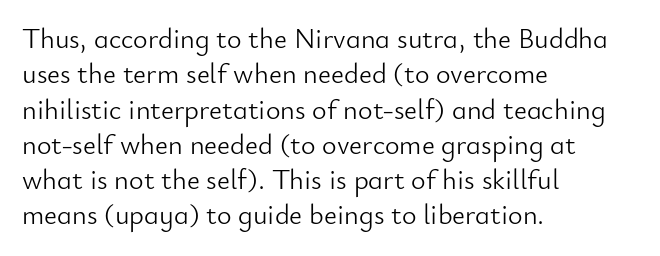
Every character sits straight up, as roman type does. Leading matches the norm, producing a regular column. Do the characters align in a grid? No, the font is proportional. The passage shown is typeset with a sans-serif family. Notice how the passage keeps a crisp vertical edge on the left only. Words appear dense and cohesive because spacing is normal.
